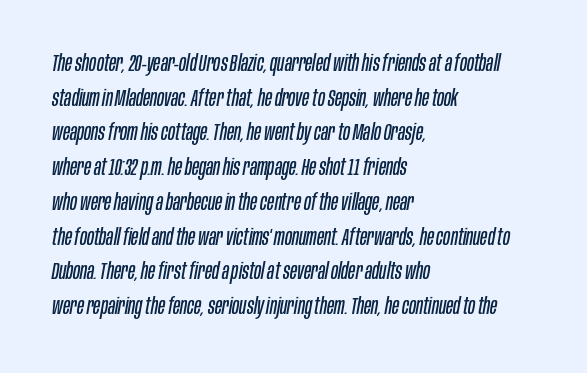
Is this a heavy cut? Hardly; it is regular or lighter. Between one letter and the next there's only the usual sliver of space. Which margin do the lines hug? The left one — the right edge is uneven. The axis of the letterforms is tilted away from vertical. The passage shown stacks its lines at a standard gap.
